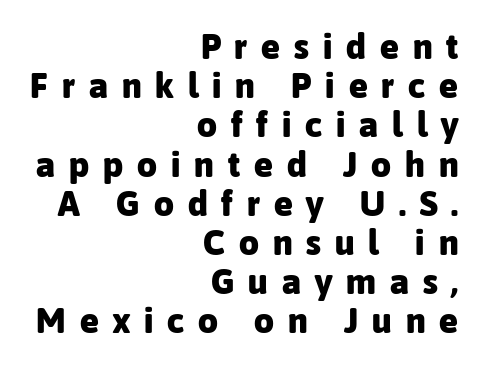
{"serif": "no", "italic": "no", "bold": "yes", "weight": "heavy", "width": "normal", "stroke_contrast": "low", "x_height": "medium", "monospaced": "no", "underline": "no", "align": "right", "line_spacing": "tight", "line_spacing_ratio": 1.12, "letter_spacing": "wide", "letter_spacing_em": 0.4, "glyph_px": 35}
